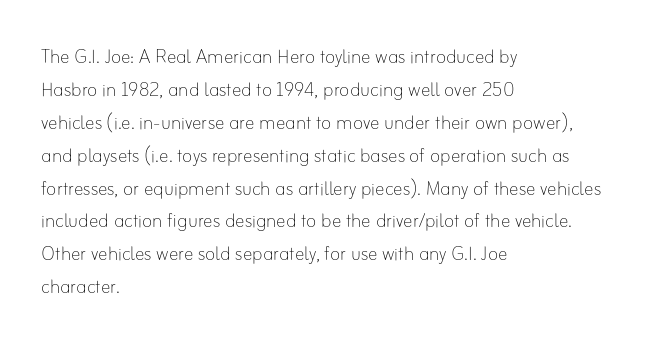
{"italic": "no", "bold": "no", "underline": "no", "align": "left", "line_spacing": "normal", "line_spacing_ratio": 1.37, "letter_spacing": "normal", "letter_spacing_em": 0.0, "glyph_px": 24}
